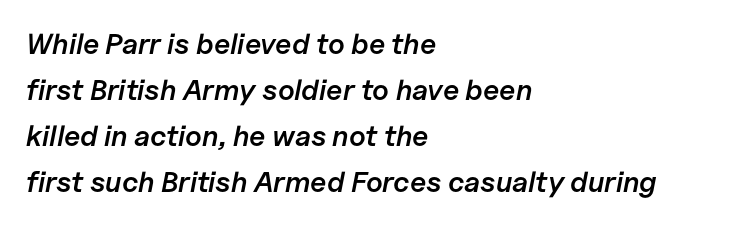
Q: Is the text bold? A: Semi-bold.
Q: Is the text italic (slanted)? A: Yes, it leans right by about 11 degrees.
Q: Is the text underlined? A: No.
Q: How is the paragraph aligned? A: Left-aligned.
Q: Is the spacing between letters normal or unusually wide? A: Normal.
Q: Is the spacing between lines tight, normal or loose? A: Normal.
Q: Width (condensed, normal, or wide)? A: Normal.
Q: Stroke contrast? A: Low.
Q: x-height? A: Medium.
Q: Monospaced? A: No.
